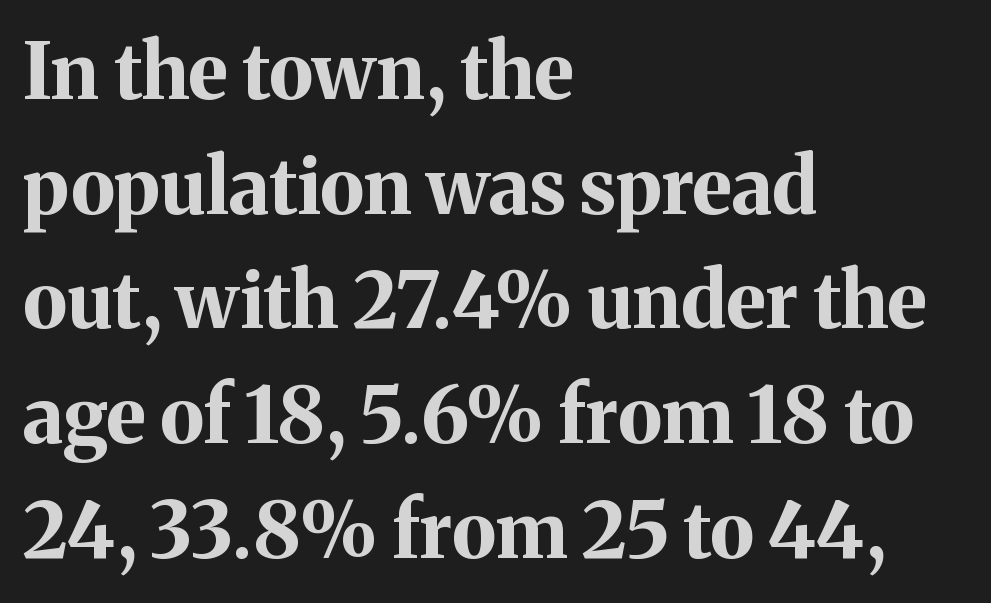
Q: Is the text bold? A: Yes.
Q: Is the text italic (slanted)? A: No, it is upright.
Q: Is the typeface a serif or a sans-serif typeface? A: Serif.
Q: Is the text underlined? A: No.
Q: How is the paragraph aligned? A: Left-aligned.
Q: Is the spacing between letters normal or unusually wide? A: Normal.
Q: Is the spacing between lines tight, normal or loose? A: Normal.
Q: Width (condensed, normal, or wide)? A: Normal.
Q: Stroke contrast? A: Medium.
Q: x-height? A: Medium.
Q: Monospaced? A: No.
